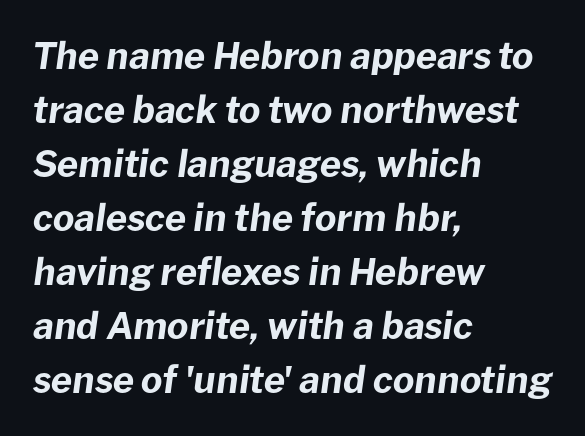
Q: Is the text bold? A: Yes.
Q: Is the text italic (slanted)? A: Yes, it leans right by about 8 degrees.
Q: Is the text underlined? A: No.
Q: How is the paragraph aligned? A: Left-aligned.
Q: Is the spacing between letters normal or unusually wide? A: Normal.
Q: Is the spacing between lines tight, normal or loose? A: Normal.
Q: Width (condensed, normal, or wide)? A: Normal.
Q: Stroke contrast? A: Low.
Q: x-height? A: Medium.
Q: Monospaced? A: No.
